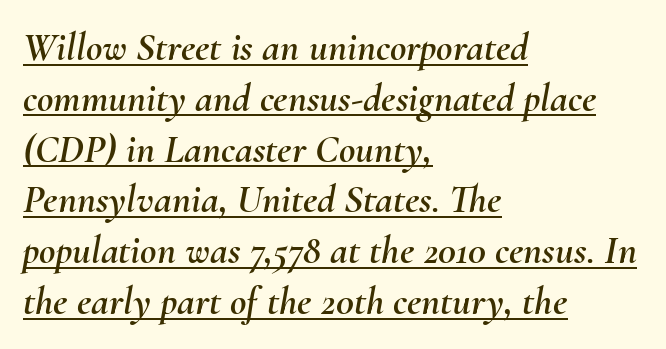
Q: Is the text italic (slanted)? A: Yes, it leans right by about 10 degrees.
Q: Is the text underlined? A: Yes.
Q: How is the paragraph aligned? A: Left-aligned.
Q: Is the spacing between letters normal or unusually wide? A: Normal.
Q: Is the spacing between lines tight, normal or loose? A: Normal.
Q: Width (condensed, normal, or wide)? A: Normal.
Q: Stroke contrast? A: Medium.
Q: x-height? A: Small.
Q: Monospaced? A: No.
